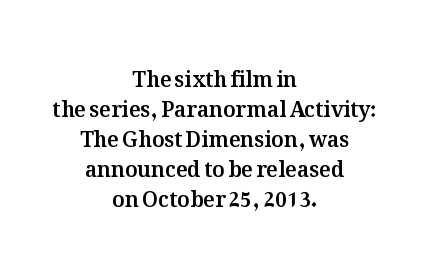
The image shows 21 px text type, upright; set centered, normal line spacing (1.43x), normal letter spacing, not underlined.
